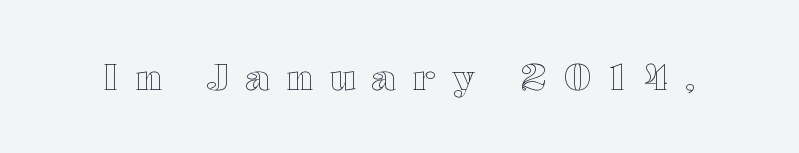
{"italic": "no", "width": "wide", "x_height": "medium", "monospaced": "no", "underline": "no", "letter_spacing": "wide", "letter_spacing_em": 0.46, "glyph_px": 37}
